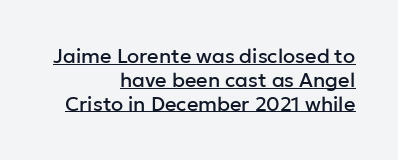
Q: Is the text italic (slanted)? A: No, it is upright.
Q: Is the text underlined? A: Yes.
Q: How is the paragraph aligned? A: Right-aligned.
Q: Is the spacing between letters normal or unusually wide? A: Normal.
